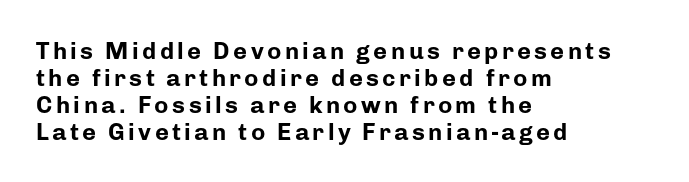
{"italic": "no", "bold": "yes", "underline": "no", "align": "left", "line_spacing": "tight", "line_spacing_ratio": 1.12, "glyph_px": 24}
